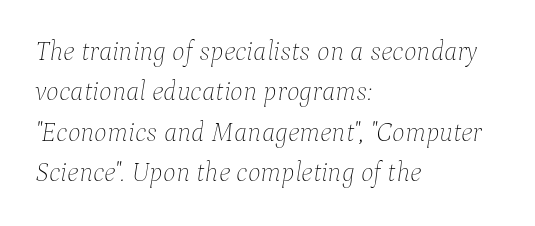
Q: Is the text bold? A: No.
Q: Is the text italic (slanted)? A: Yes, it leans right by about 9 degrees.
Q: Is the text underlined? A: No.
Q: How is the paragraph aligned? A: Left-aligned.
Q: Is the spacing between letters normal or unusually wide? A: Normal.
Q: Is the spacing between lines tight, normal or loose? A: Normal.
